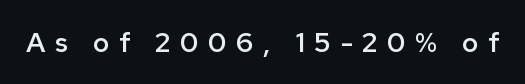
{"serif": "no", "italic": "no", "bold": "semi", "weight": "semibold", "width": "normal", "stroke_contrast": "low", "x_height": "medium", "monospaced": "no", "underline": "no", "letter_spacing": "wide", "letter_spacing_em": 0.33, "glyph_px": 28}
